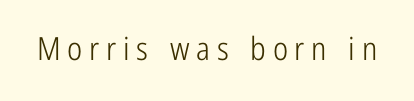
{"serif": "no", "italic": "no", "bold": "no", "weight": "light", "width": "condensed", "stroke_contrast": "low", "x_height": "medium", "monospaced": "no", "underline": "no", "letter_spacing": "wide", "letter_spacing_em": 0.21, "glyph_px": 32}
